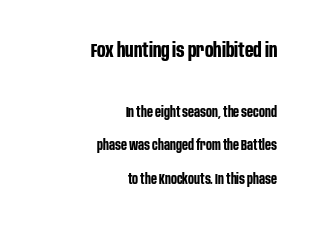
{"italic": "no", "bold": "yes", "underline": "no", "align": "right", "line_spacing": "loose", "line_spacing_ratio": 2.39, "letter_spacing": "normal", "letter_spacing_em": 0.0, "larger_block": "first", "size_ratio": 1.43, "glyph_px": 20}
